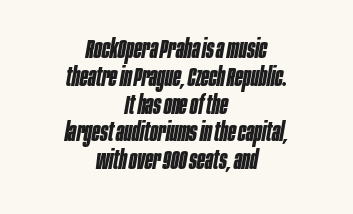
The image shows 26 px bold type, italic (leaning right); set centered, tight line spacing (1.07x), normal letter spacing, not underlined.
